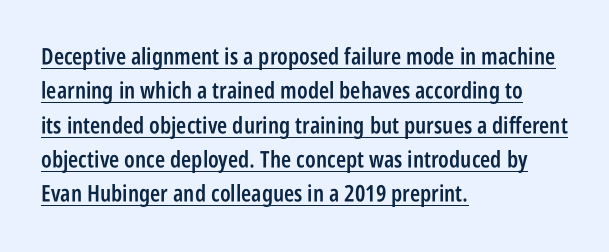
The image shows 23 px text type, upright; set left-aligned, normal line spacing (1.49x), normal letter spacing, underlined.
